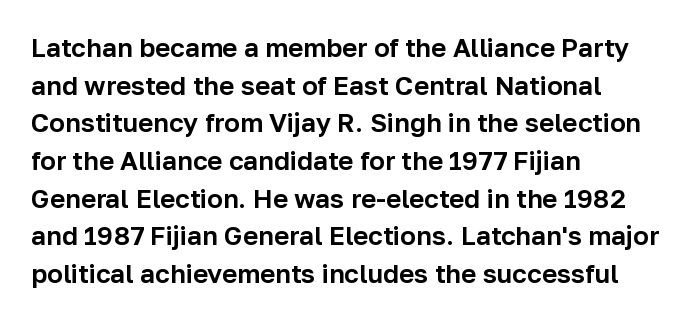
Which margin do the lines hug? The left one — the right edge is uneven. This sample uses plain, unmodified letter spacing. Glance below the letters and you will spot only blank space. Baseline-to-baseline distance is the conventional proportion of letter height.
